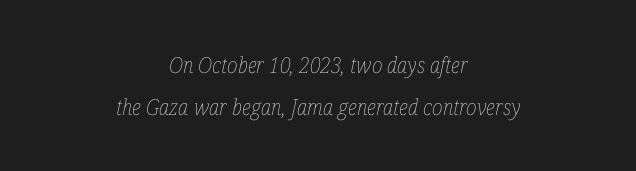
Compared with typical paragraphs, the rows here are farther apart. Both edges are ragged and mirror each other, which tells us the setting is centered. Beneath every word, the page is bare. Vertical stems look standard width or narrower in stroke. Observe the lean: these are italic letterforms. Characters follow at the spacing the type designer built in.
